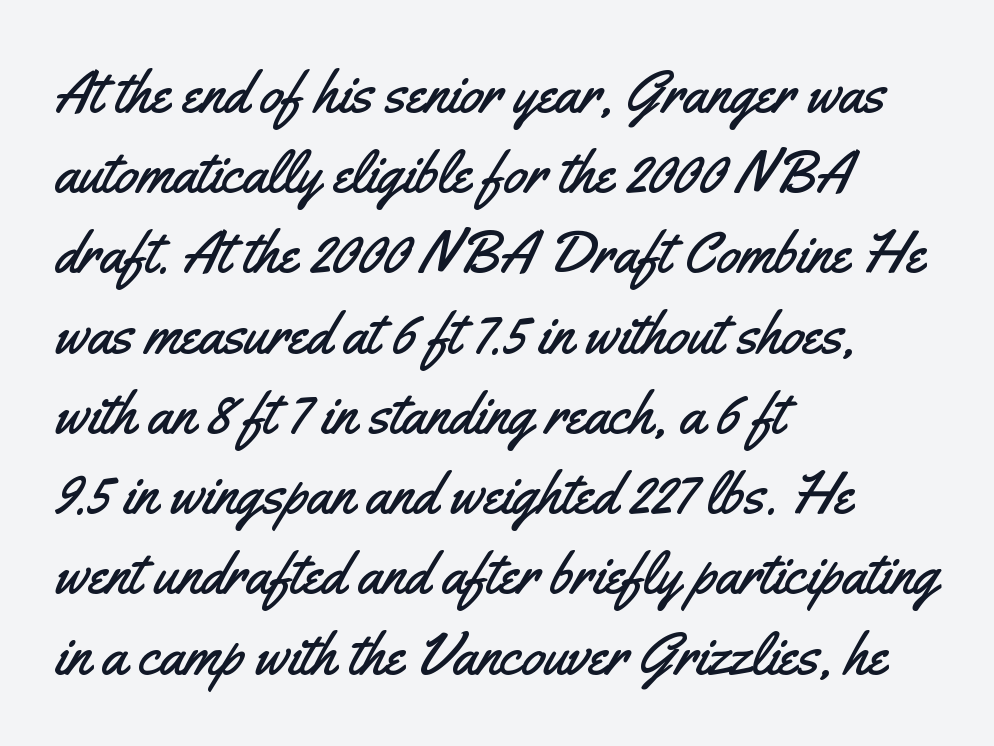
The image shows 59 px condensed sans-serif type; set left-aligned, normal line spacing (1.36x), normal letter spacing, not underlined; medium stroke contrast and a small x-height.
